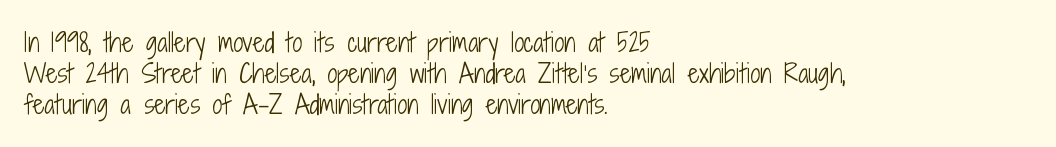
A light-to-regular cut is what we see here. Clear beneath every line of the passage. Vertical strokes here are truly vertical. The passage shown has conventional tracking throughout. Leftover space on each line is placed entirely after the last word.
